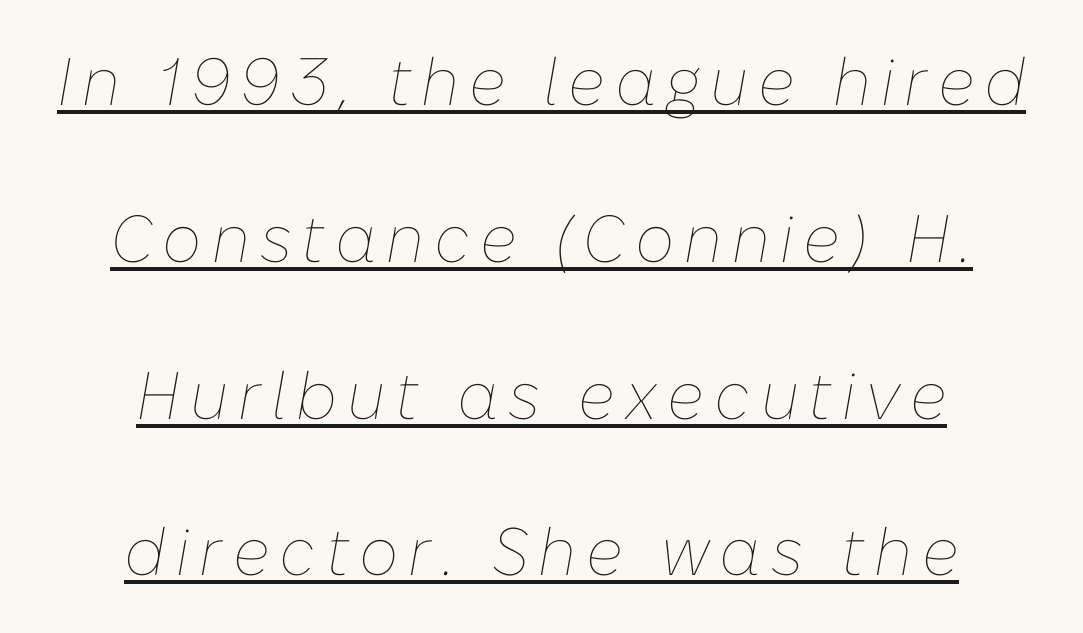
Casual observation: everything's sitting right in the middle. The space between consecutive lines is lavish. The lettering tilts uniformly, giving the passage an italic look. Underline: present. The letters advance in unequal steps, a hallmark of proportional type.
